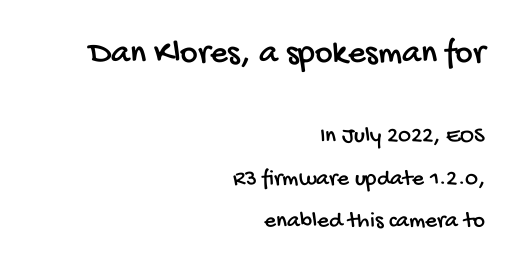
Where is the straight margin? On the right. Check where the strokes stop: nothing finishes them off — pure sans. The area under the type is left untouched. Short note: letters normally spaced. The initial chunk of copy outweighs the following chunk in type size.
